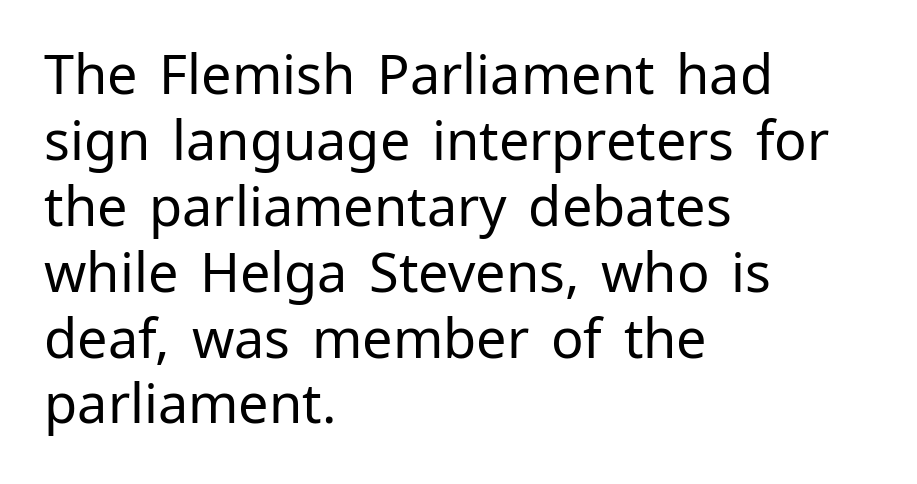
The image shows 54 px regular-weight sans-serif type, upright; set left-aligned, line spacing 1.22x, normal letter spacing, not underlined; low stroke contrast and a medium x-height.
